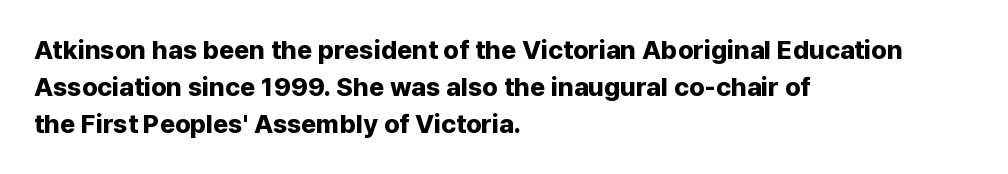
These words are printed bold, with thick strokes throughout. Between one letter and the next there's only the usual sliver of space. The letters stand straight up with perfectly vertical stems. The rendering anchors every line to the left-hand side. The leading is moderate, giving the passage an even texture.
